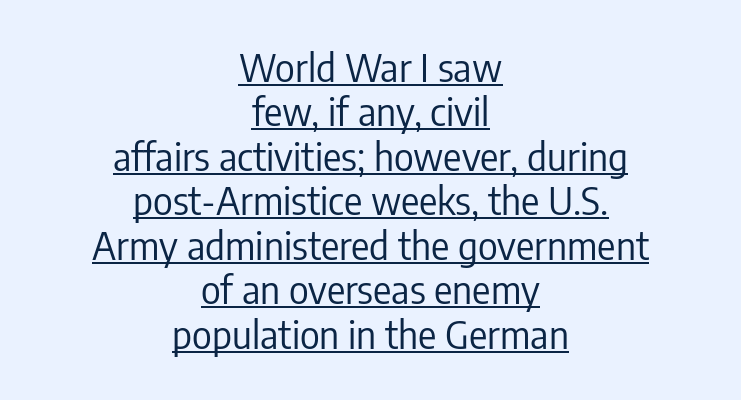
{"serif": "no", "italic": "no", "bold": "no", "weight": "regular", "width": "condensed", "stroke_contrast": "low", "x_height": "medium", "monospaced": "no", "underline": "yes", "align": "center", "line_spacing_ratio": 1.17, "letter_spacing": "normal", "letter_spacing_em": 0.0, "glyph_px": 38}
